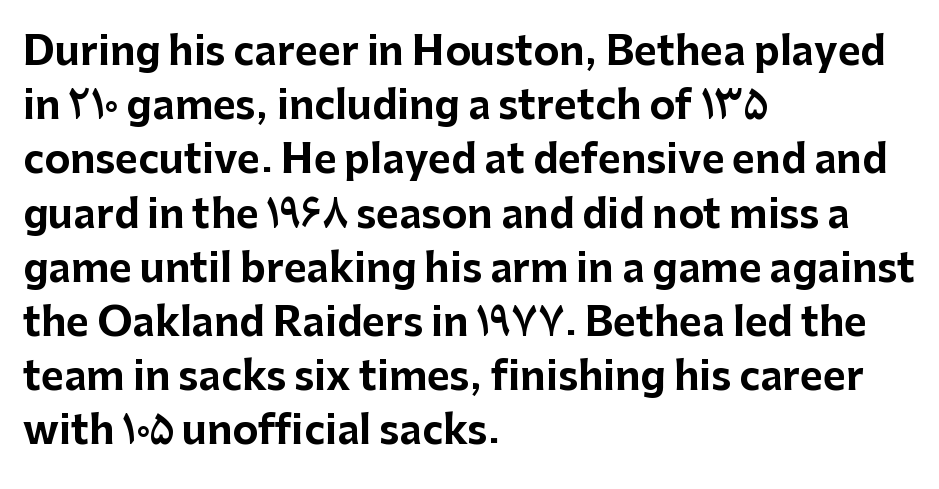
The image shows 39 px bold sans-serif type, upright; set left-aligned, normal line spacing (1.39x), normal letter spacing, not underlined; low stroke contrast and a medium x-height.
